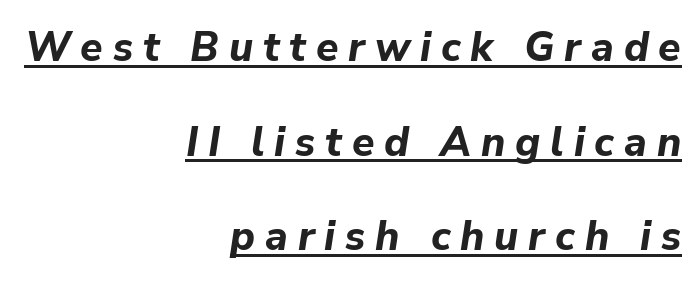
Q: Is the text bold? A: Yes.
Q: Is the text italic (slanted)? A: Yes, it leans right by about 9 degrees.
Q: Is the text underlined? A: Yes.
Q: How is the paragraph aligned? A: Right-aligned.
Q: Is the spacing between letters normal or unusually wide? A: Unusually wide.
Q: Is the spacing between lines tight, normal or loose? A: Loose.
Q: Width (condensed, normal, or wide)? A: Normal.
Q: Stroke contrast? A: Low.
Q: x-height? A: Medium.
Q: Monospaced? A: No.
